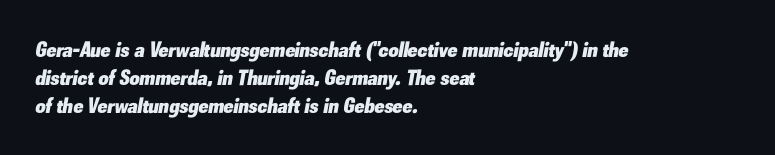
Observe the lean: these are italic letterforms. The zone under the glyphs is completely vacant. Evenly set lines give the paragraph a standard silhouette. Where is the straight margin? On the left.
